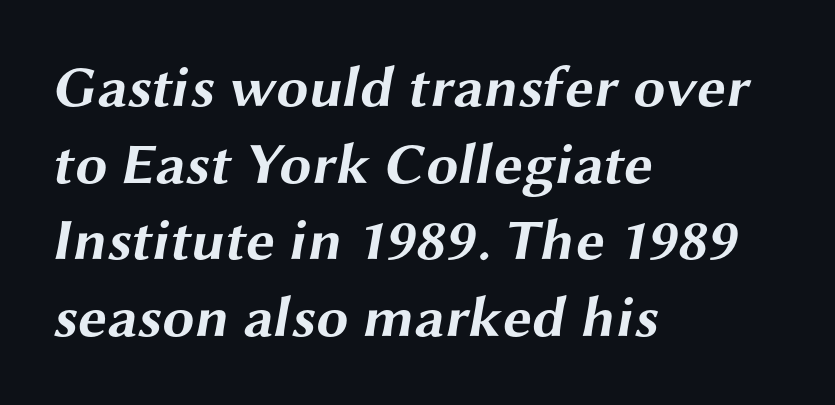
Typeset ragged right — the left edge is the straight one. The glyphs have the mass of a bold cut. The gaps between neighbouring characters are ordinary and unremarkable. The area under the type is left untouched. Leading: standard. Do the characters align in a grid? No, the font is proportional.
